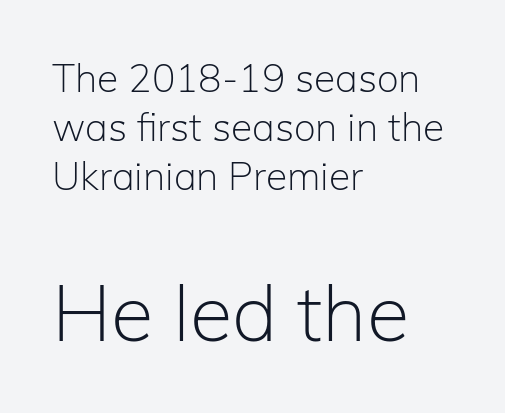
Q: Is the text bold? A: No.
Q: Is the text italic (slanted)? A: No, it is upright.
Q: Is the typeface a serif or a sans-serif typeface? A: Sans-serif.
Q: Is the text underlined? A: No.
Q: How is the paragraph aligned? A: Left-aligned.
Q: Is the spacing between letters normal or unusually wide? A: Normal.
Q: Is the spacing between lines tight, normal or loose? A: Normal.
Q: Which block of text is set in a larger size, the first (top) or the second (bottom)? A: The second (bottom) one.
Q: Width (condensed, normal, or wide)? A: Normal.
Q: Stroke contrast? A: Low.
Q: x-height? A: Medium.
Q: Monospaced? A: No.
